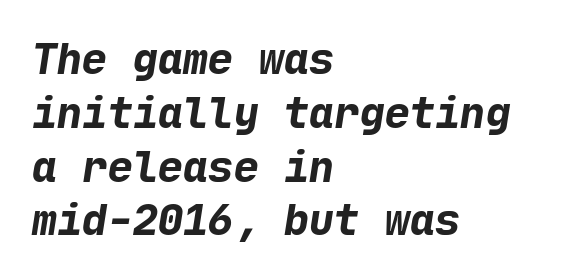
A full-strength bold gives these letters their thick strokes. You can tell from the bare stems that sans-serif type was used. These lines are set flush left with a ragged right edge. Glyph-to-glyph distance matches everyday printed text. The rows are spaced the way most documents space them.
